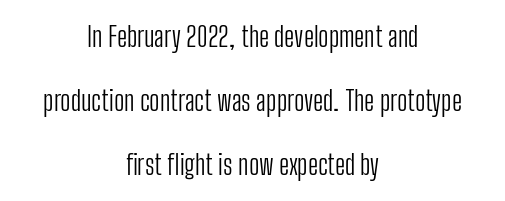
On a weight scale, this lands at 450 or below. A clean baseline with only descenders dipping below it. The paragraph has two soft edges and a firm central axis. Loosely led — the rows are spread out. The letters stand upright; this is a roman face.
